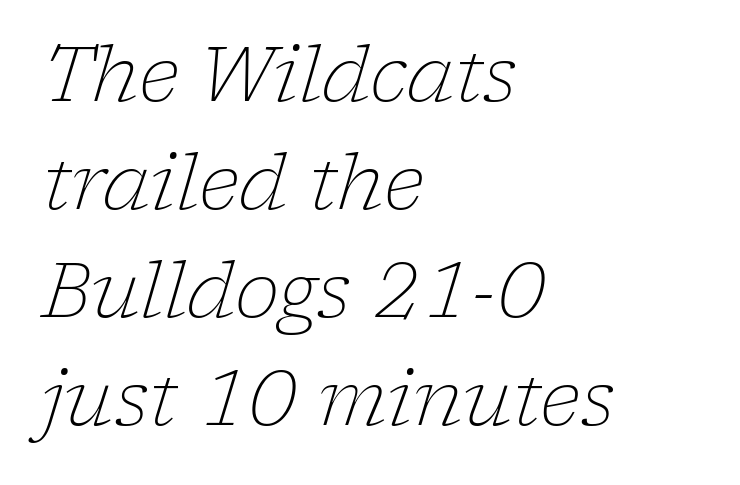
Visually the block forms a straight wall on the left and a jagged coastline on the right. Regular leading. The passage shown is typed in a proportional face where columns would drift. Is this a sans? No — the strokes have serifs. The face used here is rendered with its standard letterfit. Slant detected: the letters are inclined.
